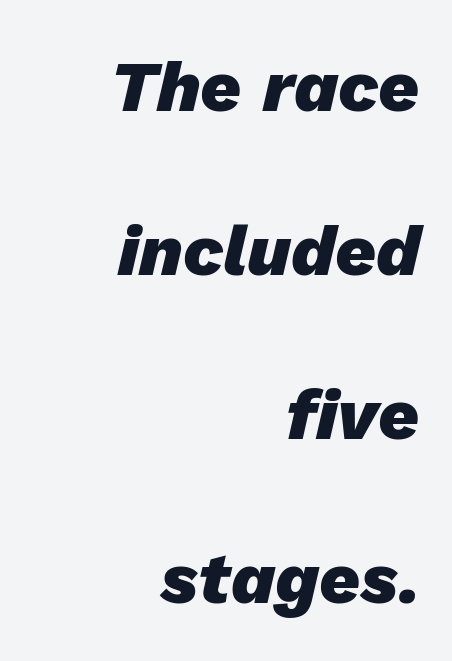
This sample has the flowing, uneven cadence of proportional lettering. The lines are quadded right. Descenders are the only things crossing below the line. Strokes here are thick enough to call this a true bold. Vertical spacing — loose.
